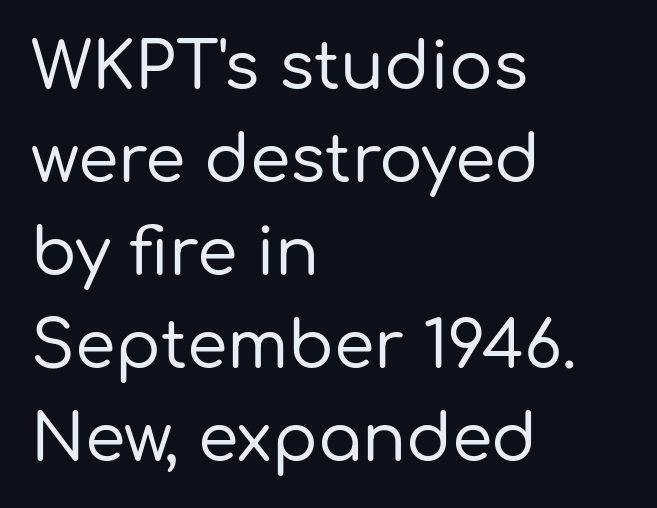
The image shows 65 px sans-serif type, upright; set left-aligned, normal line spacing (1.43x), normal letter spacing, not underlined; low stroke contrast and a medium x-height.
